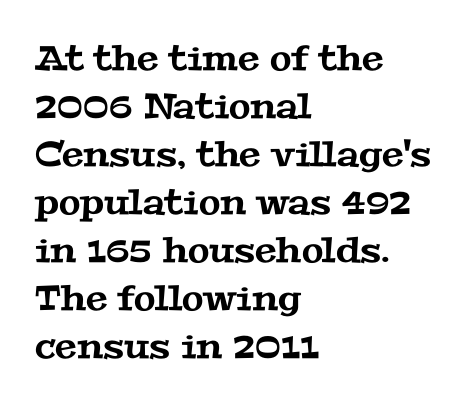
Q: Is the typeface a serif or a sans-serif typeface? A: Serif.
Q: Is the text underlined? A: No.
Q: How is the paragraph aligned? A: Left-aligned.
Q: Is the spacing between letters normal or unusually wide? A: Normal.
Q: Is the spacing between lines tight, normal or loose? A: Normal.
Q: Width (condensed, normal, or wide)? A: Wide.
Q: Stroke contrast? A: Medium.
Q: x-height? A: Medium.
Q: Monospaced? A: No.
